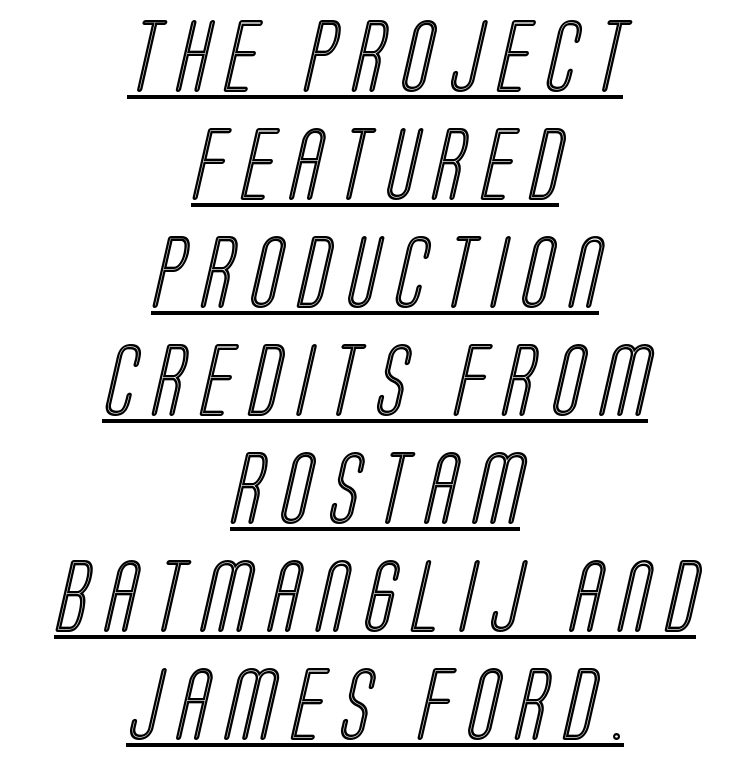
{"width": "condensed", "x_height": "large", "monospaced": "no", "underline": "yes", "align": "center", "line_spacing": "normal", "line_spacing_ratio": 1.5, "letter_spacing": "wide", "letter_spacing_em": 0.24, "glyph_px": 72}
